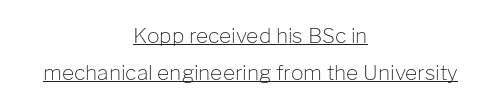
{"italic": "no", "bold": "no", "underline": "yes", "align": "center", "line_spacing_ratio": 1.76, "letter_spacing": "normal", "letter_spacing_em": 0.0, "glyph_px": 21}
